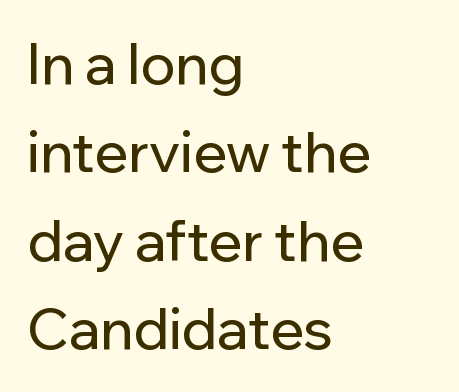
The image shows 56 px sans-serif type, upright; set left-aligned, normal line spacing (1.58x), normal letter spacing, not underlined; low stroke contrast and a medium x-height.
